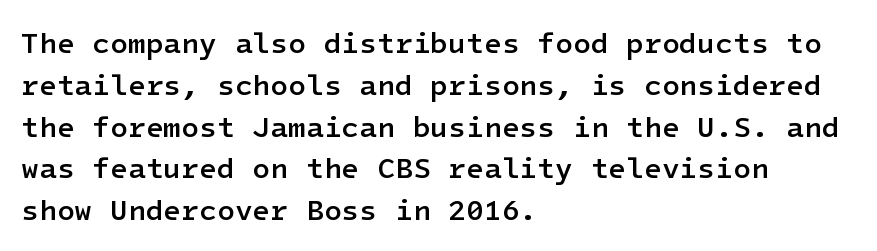
Q: Is the text bold? A: Semi-bold.
Q: Is the text italic (slanted)? A: No, it is upright.
Q: Is the typeface a serif or a sans-serif typeface? A: Sans-serif.
Q: Is the text underlined? A: No.
Q: How is the paragraph aligned? A: Left-aligned.
Q: Is the spacing between letters normal or unusually wide? A: Normal.
Q: Is the spacing between lines tight, normal or loose? A: Normal.
Q: Width (condensed, normal, or wide)? A: Normal.
Q: Stroke contrast? A: Low.
Q: x-height? A: Medium.
